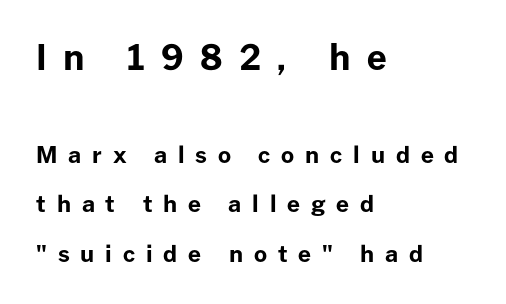
A typesetter would call this proportional, since set widths differ per character. The initial chunk of copy outweighs the following chunk in type size. Type without underlining. These words are printed bold, with thick strokes throughout. Every stem runs plumb, perpendicular to the baseline.
